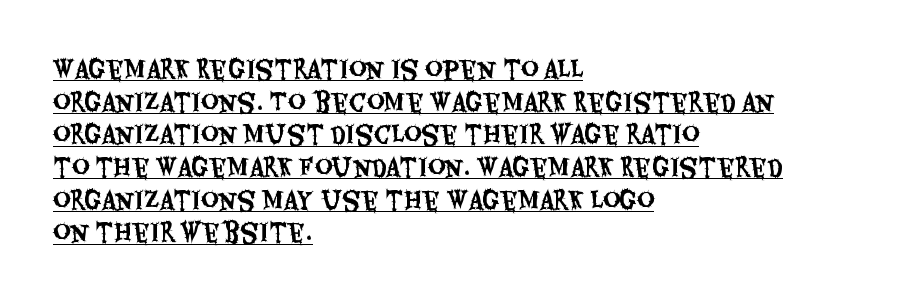
This sample keeps an unexceptional amount of space between lines. Italic: no, the glyphs are upright roman. This rendering uses left alignment, leaving the right contour irregular. Glyph-to-glyph distance matches everyday printed text. The lettering is marked with a stroke running underneath it.
